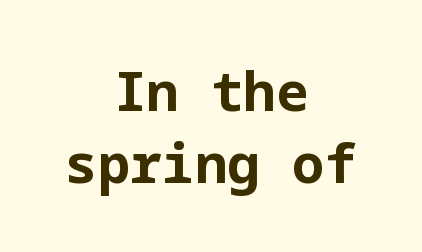
{"serif": "no", "italic": "no", "bold": "yes", "weight": "bold", "width": "normal", "stroke_contrast": "low", "x_height": "medium", "underline": "no", "align": "center", "line_spacing": "normal", "line_spacing_ratio": 1.33, "letter_spacing": "normal", "letter_spacing_em": 0.0, "glyph_px": 54}
